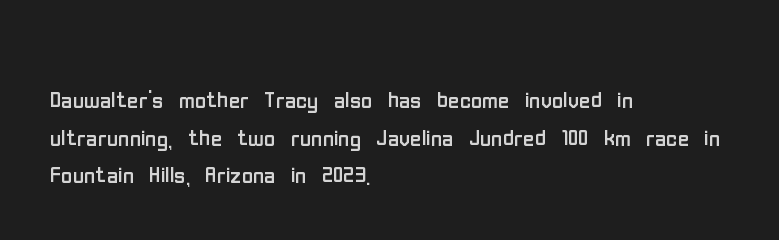
{"serif": "no", "italic": "no", "bold": "no", "weight": "regular", "width": "condensed", "stroke_contrast": "low", "x_height": "medium", "monospaced": "no", "underline": "no", "align": "left", "line_spacing_ratio": 1.21, "letter_spacing": "normal", "letter_spacing_em": 0.0, "glyph_px": 31}
